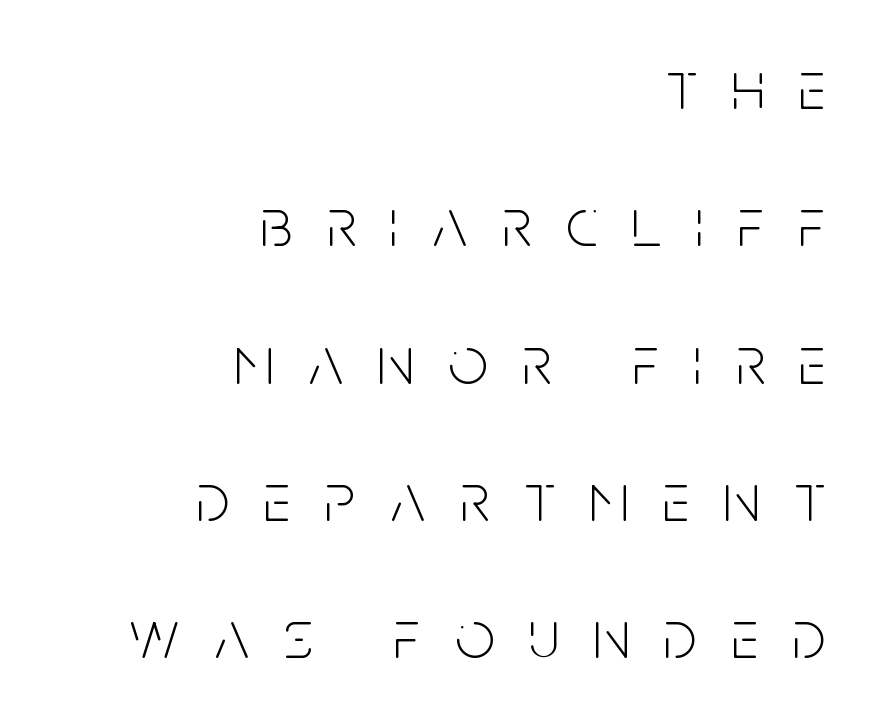
Descender tails drop into unmarked territory. You could fit nearly another row in the gap between these rows. Stem width sits at or under what a default text font uses. Think of a printed novel: that variable character pitch is what you see here.
